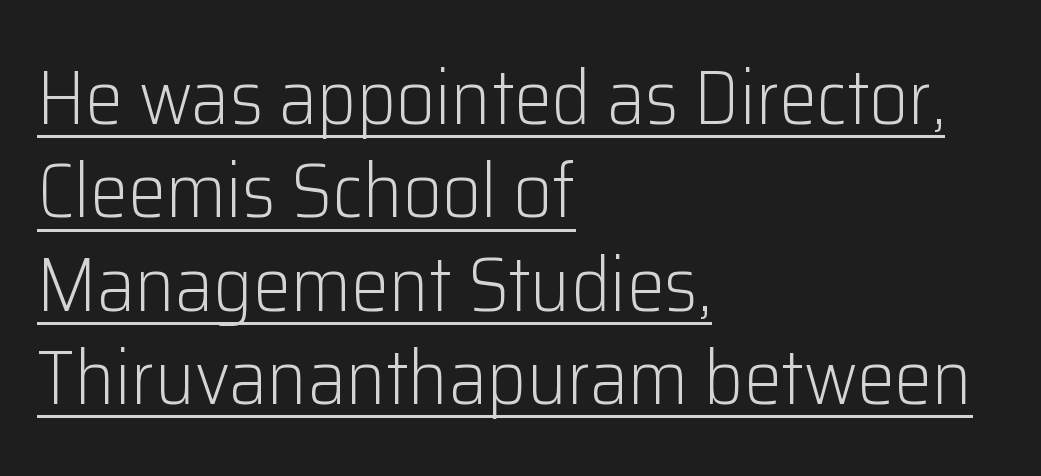
The image shows 76 px light sans-serif type, upright; set left-aligned, line spacing 1.23x, normal letter spacing, underlined; low stroke contrast and a medium x-height.
